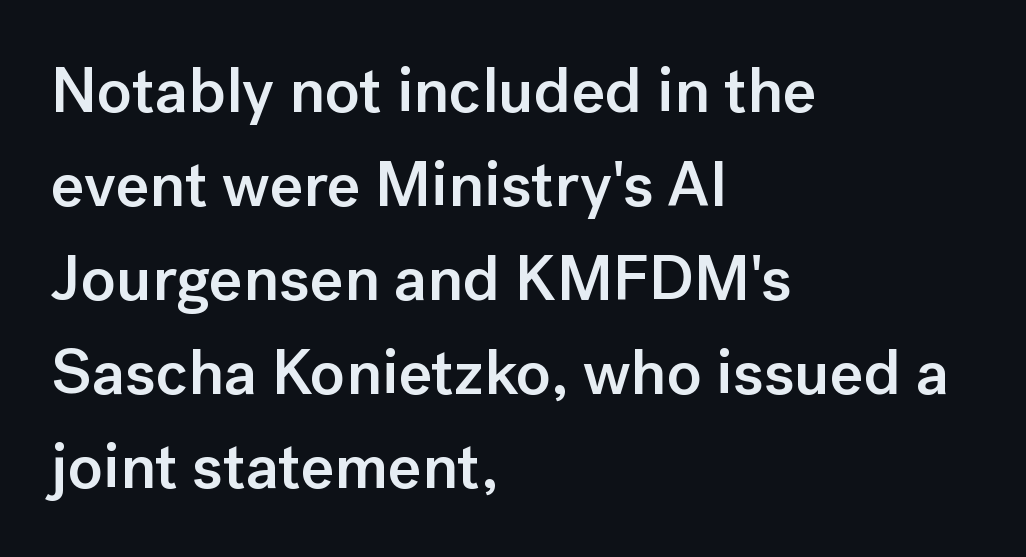
The image shows 64 px semibold sans-serif type, upright; set left-aligned, normal line spacing (1.47x), normal letter spacing, not underlined; low stroke contrast and a medium x-height.
